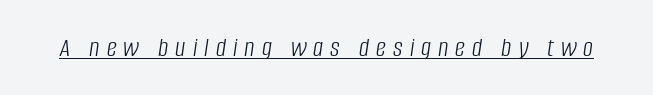
Q: Is the text bold? A: No.
Q: Is the text italic (slanted)? A: Yes, it leans right by about 8 degrees.
Q: Is the text underlined? A: Yes.
Q: Is the spacing between letters normal or unusually wide? A: Unusually wide.
Q: Width (condensed, normal, or wide)? A: Condensed.
Q: Stroke contrast? A: Low.
Q: x-height? A: Large.
Q: Monospaced? A: No.
